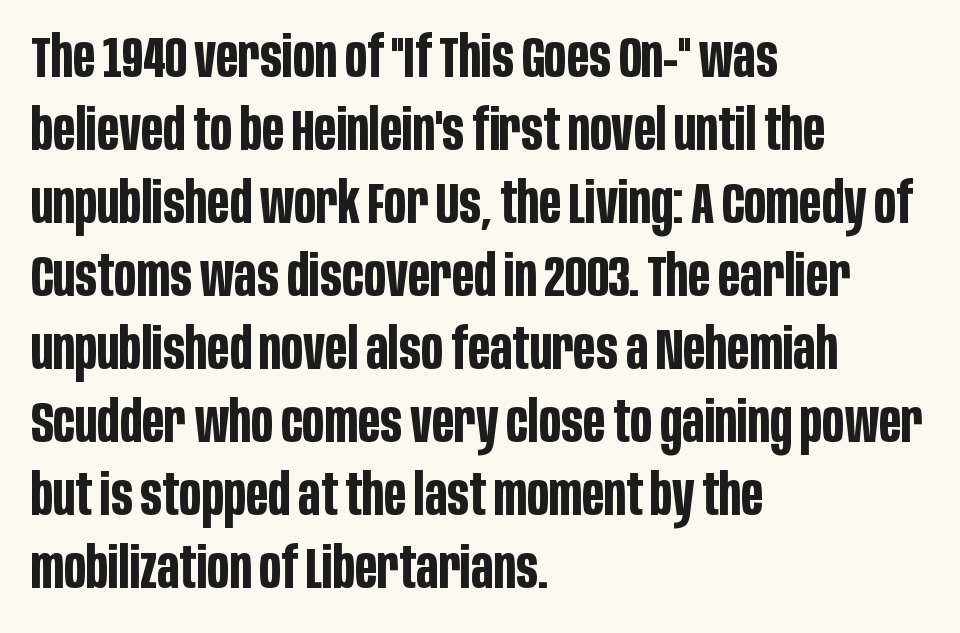
{"serif": "no", "italic": "no", "bold": "yes", "weight": "bold", "width": "condensed", "stroke_contrast": "low", "x_height": "large", "monospaced": "no", "underline": "no", "align": "left", "line_spacing": "normal", "line_spacing_ratio": 1.28, "letter_spacing": "normal", "letter_spacing_em": 0.0, "glyph_px": 57}
